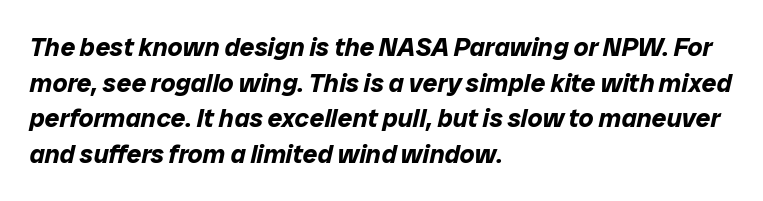
Compared with a centered layout, this one pins lines to the left instead. These lines carry a lot of weight — the face is fully bold. Yep, that's italic — everything's leaning. How are the letters spaced? Ordinarily, with no added tracking. The area under the type is left untouched. Summary of vertical rhythm: regular, with standard interline spacing.
